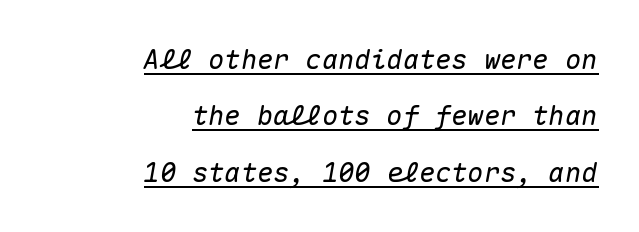
Q: Is the text italic (slanted)? A: Yes, it leans right by about 10 degrees.
Q: Is the text underlined? A: Yes.
Q: How is the paragraph aligned? A: Right-aligned.
Q: Is the spacing between letters normal or unusually wide? A: Normal.
Q: Is the spacing between lines tight, normal or loose? A: Loose.
